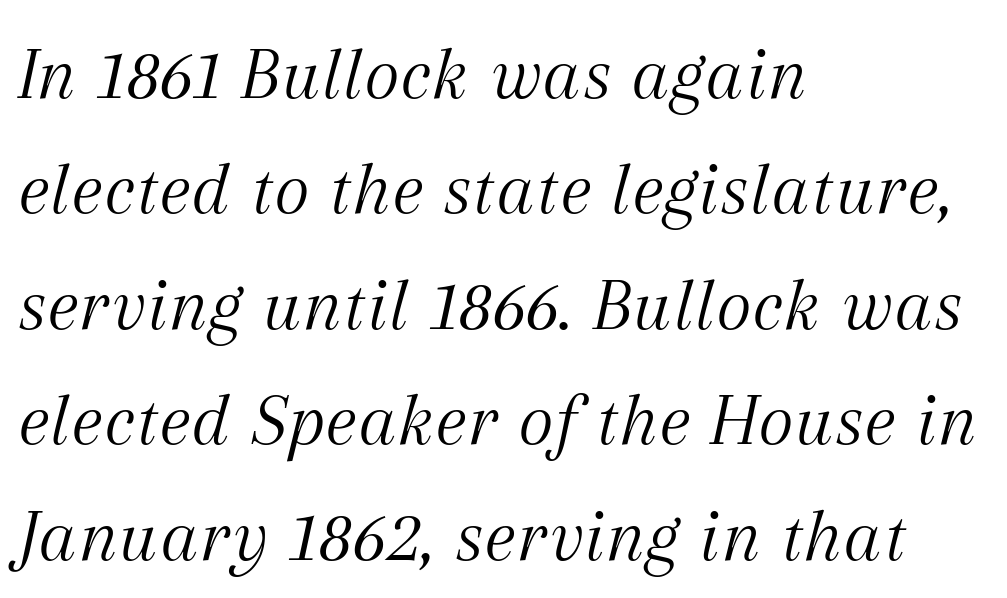
{"serif": "yes", "italic": "yes", "lean": "right", "slant_degrees": 12, "bold": "no", "weight": "light", "width": "normal", "stroke_contrast": "medium", "x_height": "medium", "monospaced": "no", "underline": "no", "align": "left", "line_spacing": "normal", "line_spacing_ratio": 1.5, "letter_spacing": "normal", "letter_spacing_em": 0.0, "glyph_px": 77}
